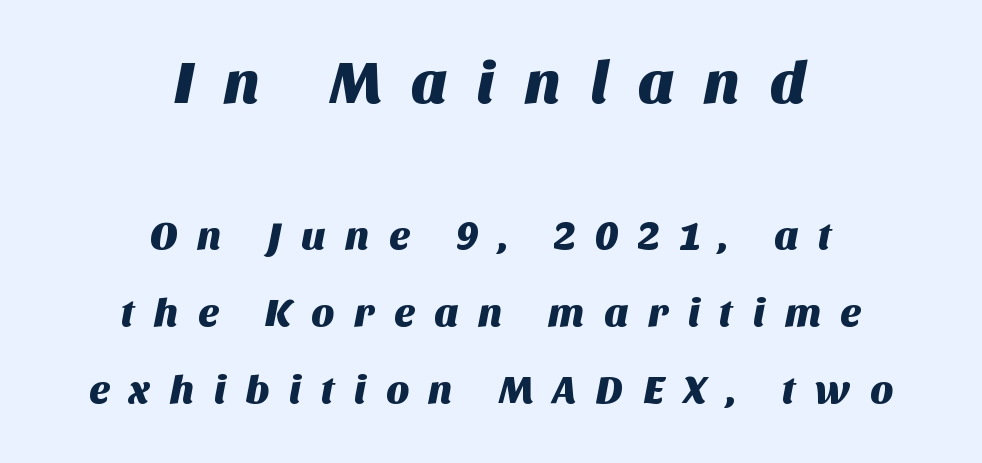
Q: Is the typeface a serif or a sans-serif typeface? A: Sans-serif.
Q: Is the text underlined? A: No.
Q: How is the paragraph aligned? A: Centered.
Q: Is the spacing between letters normal or unusually wide? A: Unusually wide.
Q: Is the spacing between lines tight, normal or loose? A: Loose.
Q: Which block of text is set in a larger size, the first (top) or the second (bottom)? A: The first (top) one.
Q: Width (condensed, normal, or wide)? A: Normal.
Q: Stroke contrast? A: Medium.
Q: x-height? A: Large.
Q: Monospaced? A: No.
